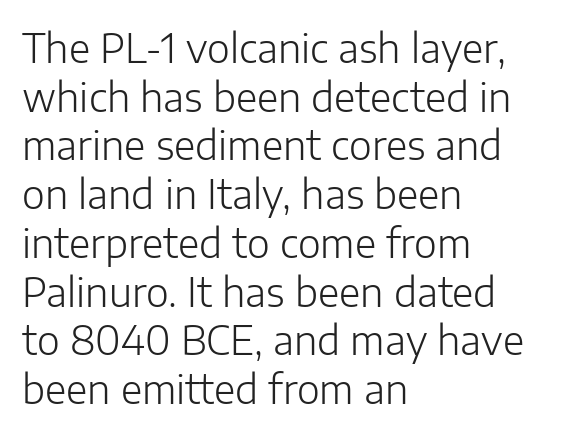
{"serif": "no", "italic": "no", "bold": "no", "weight": "light", "width": "normal", "stroke_contrast": "low", "x_height": "medium", "monospaced": "no", "underline": "no", "align": "left", "line_spacing": "normal", "line_spacing_ratio": 1.25, "letter_spacing": "normal", "letter_spacing_em": 0.0, "glyph_px": 39}
